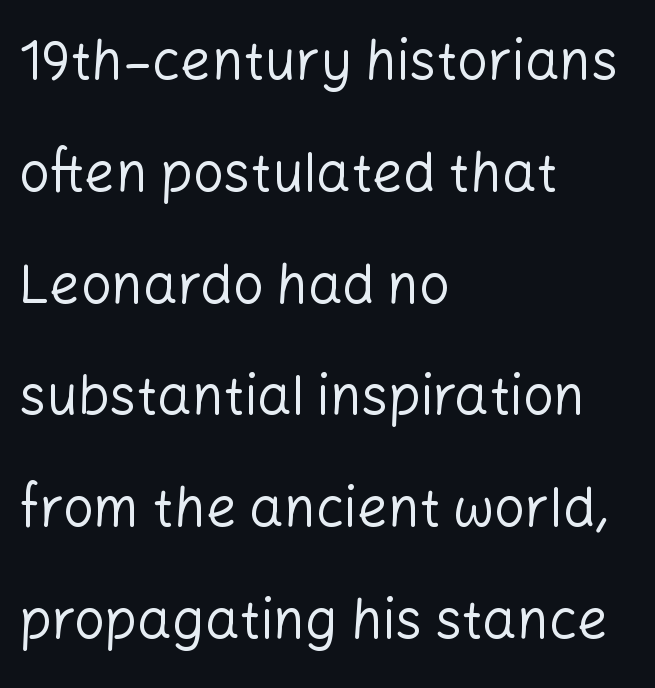
The image shows 54 px regular-weight sans-serif type, upright; set left-aligned, loose line spacing (2.07x), normal letter spacing, not underlined; low stroke contrast and a medium x-height.
